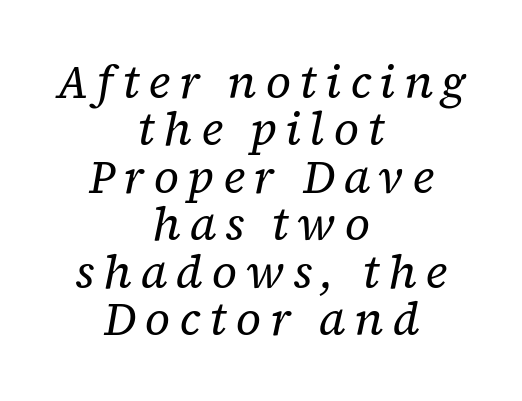
Q: Is the text bold? A: No.
Q: Is the text italic (slanted)? A: Yes, it leans right by about 12 degrees.
Q: Is the typeface a serif or a sans-serif typeface? A: Serif.
Q: Is the text underlined? A: No.
Q: How is the paragraph aligned? A: Centered.
Q: Is the spacing between lines tight, normal or loose? A: Tight.
Q: Width (condensed, normal, or wide)? A: Normal.
Q: Stroke contrast? A: Low.
Q: x-height? A: Medium.
Q: Monospaced? A: No.
